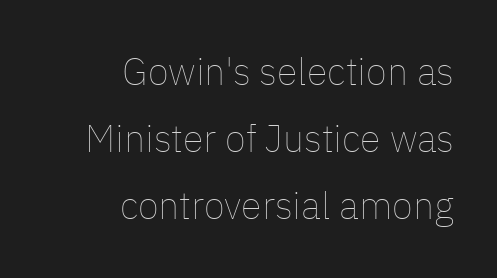
The image shows 38 px thin type, upright; set right-aligned, line spacing 1.76x, normal letter spacing, not underlined; low stroke contrast and a medium x-height.
